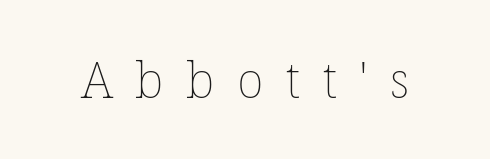
Q: Is the text bold? A: No.
Q: Is the text italic (slanted)? A: No, it is upright.
Q: Is the text underlined? A: No.
Q: Is the spacing between letters normal or unusually wide? A: Unusually wide.
Q: Width (condensed, normal, or wide)? A: Normal.
Q: Stroke contrast? A: Low.
Q: x-height? A: Medium.
Q: Monospaced? A: No.
